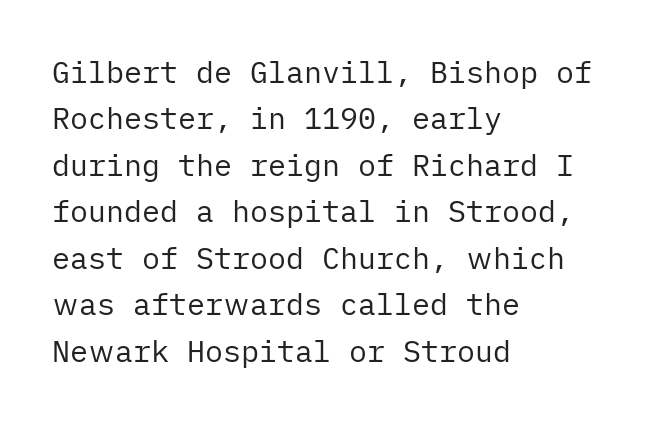
{"serif": "no", "italic": "no", "bold": "no", "weight": "regular", "width": "normal", "stroke_contrast": "low", "x_height": "medium", "underline": "no", "align": "left", "line_spacing": "normal", "line_spacing_ratio": 1.55, "letter_spacing": "normal", "letter_spacing_em": 0.0, "glyph_px": 30}
